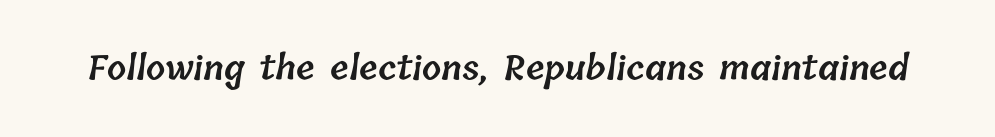
{"bold": "semi", "weight": "semibold", "width": "normal", "stroke_contrast": "low", "x_height": "medium", "monospaced": "no", "underline": "no", "letter_spacing": "normal", "letter_spacing_em": 0.0, "glyph_px": 34}
